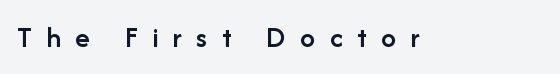
{"serif": "no", "italic": "no", "bold": "semi", "weight": "semibold", "width": "normal", "stroke_contrast": "low", "x_height": "medium", "monospaced": "no", "underline": "no", "letter_spacing": "wide", "letter_spacing_em": 0.48, "glyph_px": 30}
